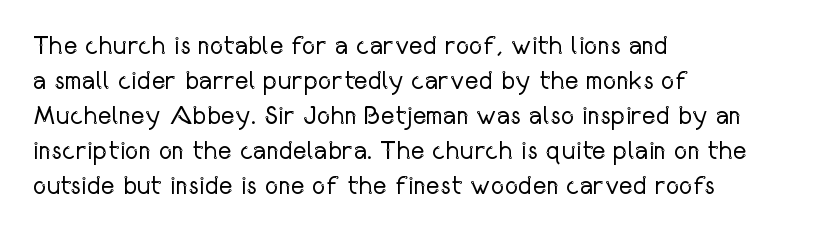
The image shows 26 px text type, upright; set left-aligned, normal line spacing (1.35x), normal letter spacing, not underlined.
